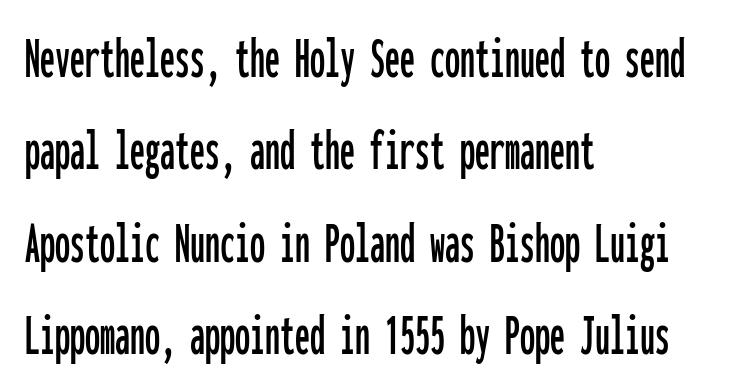
Q: Is the text italic (slanted)? A: No, it is upright.
Q: Is the typeface a serif or a sans-serif typeface? A: Sans-serif.
Q: Is the text underlined? A: No.
Q: How is the paragraph aligned? A: Left-aligned.
Q: Is the spacing between letters normal or unusually wide? A: Normal.
Q: Is the spacing between lines tight, normal or loose? A: Normal.
Q: Width (condensed, normal, or wide)? A: Condensed.
Q: Stroke contrast? A: Low.
Q: x-height? A: Medium.
Q: Monospaced? A: Yes.
